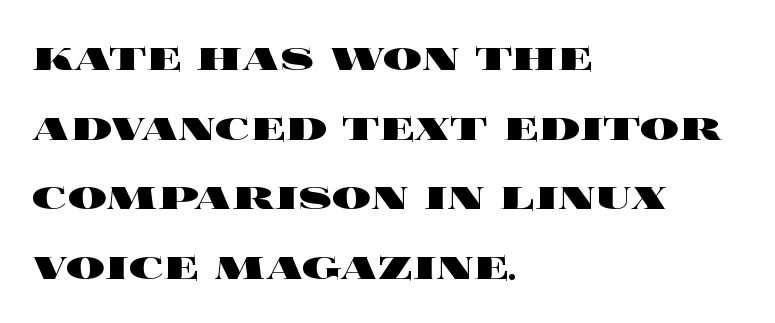
A typesetter would call this proportional, since set widths differ per character. Glance below the letters and you will spot only blank space. The passage shown is emphatically bold. If you drew a line through each stem, it would be perfectly vertical. Is the block centered? No — it sits flush against the left margin.
